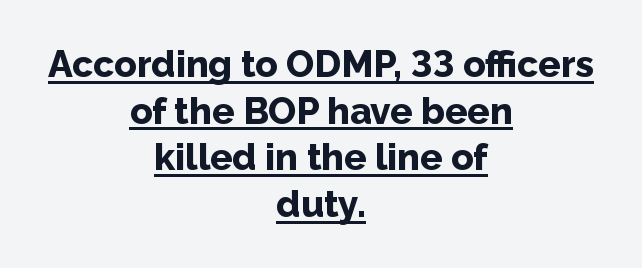
Character widths vary here, with narrow letters taking less room than wide ones. A student would call this center alignment; a typographer would say set centered. Caption: standard tracking, unaltered. On the weight axis this lands at bold, roughly 700. Interline gaps are of average width in this sample.
